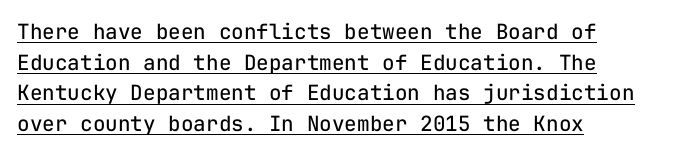
The image shows 21 px text type, upright; set left-aligned, normal line spacing (1.46x), normal letter spacing, underlined.
